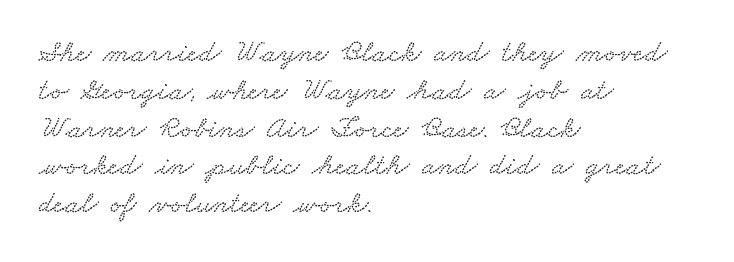
The passage shown is typed in a proportional face where columns would drift. Is the block centered? No — it sits flush against the left margin. How are the letters spaced? Ordinarily, with no added tracking. The glyphs are unaccompanied by any horizontal stroke below them.
